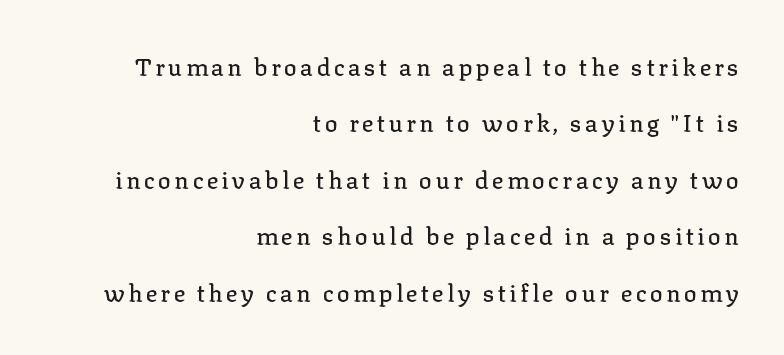
Q: Is the text italic (slanted)? A: No, it is upright.
Q: Is the text underlined? A: No.
Q: How is the paragraph aligned? A: Right-aligned.
Q: Is the spacing between lines tight, normal or loose? A: Loose.
